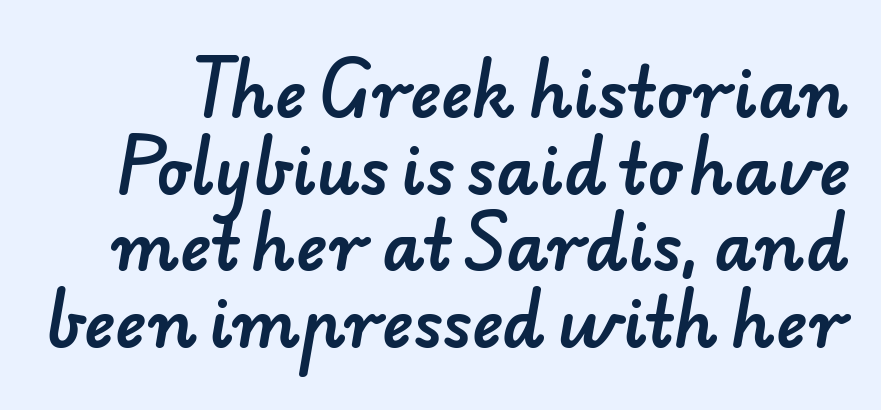
{"serif": "no", "width": "normal", "stroke_contrast": "low", "x_height": "small", "monospaced": "no", "underline": "no", "line_spacing_ratio": 1.16, "letter_spacing": "normal", "letter_spacing_em": 0.0, "glyph_px": 66}
